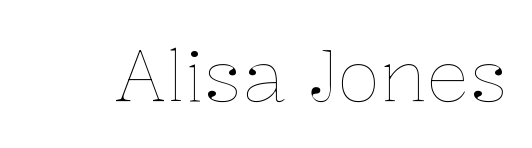
The image shows 72 px thin type, upright; set normal letter spacing, not underlined; low stroke contrast and a medium x-height.
